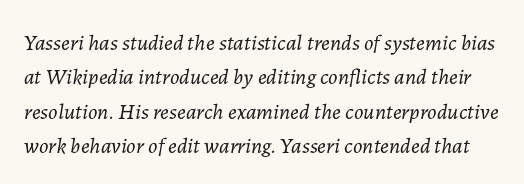
{"italic": "yes", "lean": "right", "slant_degrees": 7, "bold": "no", "underline": "no", "line_spacing": "normal", "line_spacing_ratio": 1.56, "letter_spacing": "normal", "letter_spacing_em": 0.0, "glyph_px": 22}
